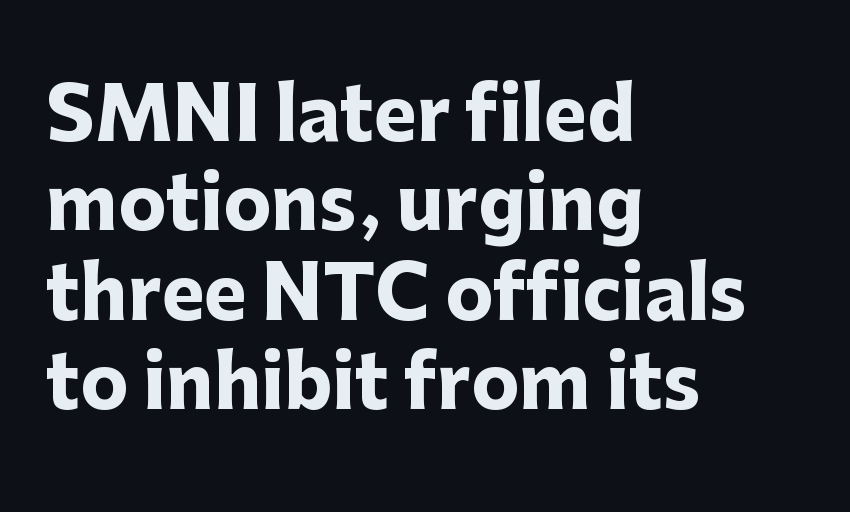
{"serif": "no", "italic": "no", "bold": "yes", "weight": "heavy", "width": "normal", "stroke_contrast": "low", "x_height": "medium", "monospaced": "no", "underline": "no", "align": "left", "line_spacing_ratio": 1.24, "letter_spacing": "normal", "letter_spacing_em": 0.0, "glyph_px": 72}
